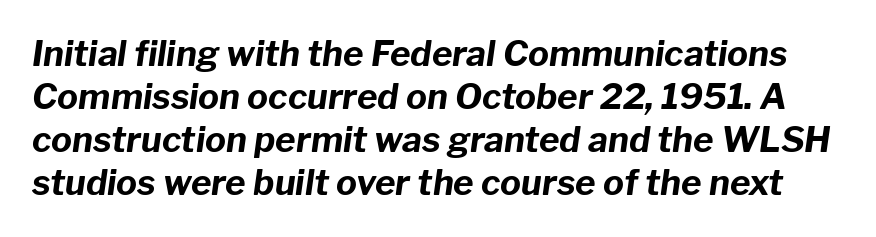
Q: Is the text bold? A: Yes.
Q: Is the text italic (slanted)? A: Yes, it leans right by about 8 degrees.
Q: Is the text underlined? A: No.
Q: Is the spacing between letters normal or unusually wide? A: Normal.
Q: Width (condensed, normal, or wide)? A: Normal.
Q: Stroke contrast? A: Low.
Q: x-height? A: Medium.
Q: Monospaced? A: No.
